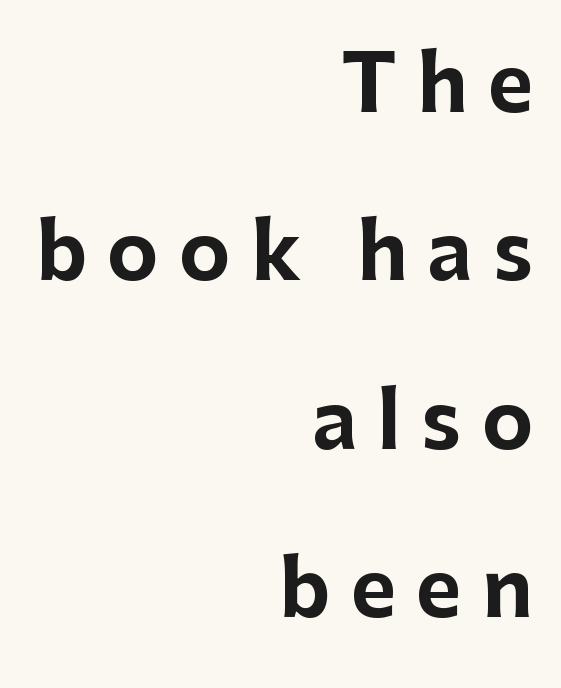
Q: Is the text bold? A: Yes.
Q: Is the text italic (slanted)? A: No, it is upright.
Q: Is the typeface a serif or a sans-serif typeface? A: Sans-serif.
Q: Is the text underlined? A: No.
Q: How is the paragraph aligned? A: Right-aligned.
Q: Is the spacing between letters normal or unusually wide? A: Unusually wide.
Q: Is the spacing between lines tight, normal or loose? A: Loose.
Q: Width (condensed, normal, or wide)? A: Normal.
Q: Stroke contrast? A: Low.
Q: x-height? A: Medium.
Q: Monospaced? A: No.
